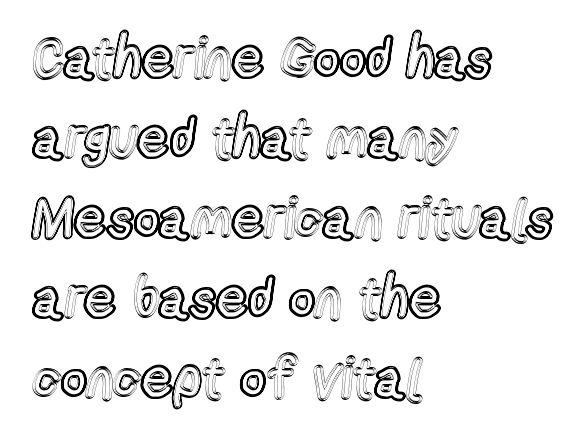
Spacing verdict: proportional, widths tailored to each character. This sample uses plain, unmodified letter spacing. Reading down the column, the eye jumps a familiar distance to each next line.
